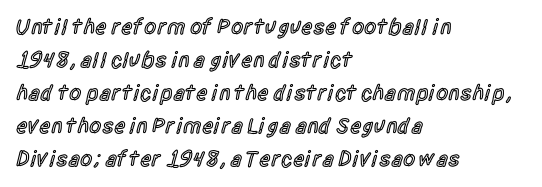
Q: Is the text bold? A: Semi-bold.
Q: Is the text italic (slanted)? A: Yes.
Q: Is the text underlined? A: No.
Q: How is the paragraph aligned? A: Left-aligned.
Q: Is the spacing between letters normal or unusually wide? A: Normal.
Q: Is the spacing between lines tight, normal or loose? A: Normal.
